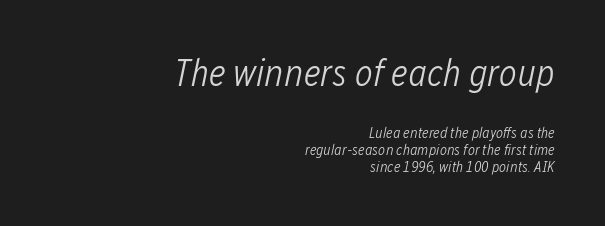
Q: Is the text bold? A: No.
Q: Is the text italic (slanted)? A: Yes, it leans right by about 12 degrees.
Q: Is the text underlined? A: No.
Q: How is the paragraph aligned? A: Right-aligned.
Q: Is the spacing between letters normal or unusually wide? A: Normal.
Q: Is the spacing between lines tight, normal or loose? A: Tight.
Q: Which block of text is set in a larger size, the first (top) or the second (bottom)? A: The first (top) one.
Q: Width (condensed, normal, or wide)? A: Condensed.
Q: Stroke contrast? A: Low.
Q: x-height? A: Medium.
Q: Monospaced? A: No.
